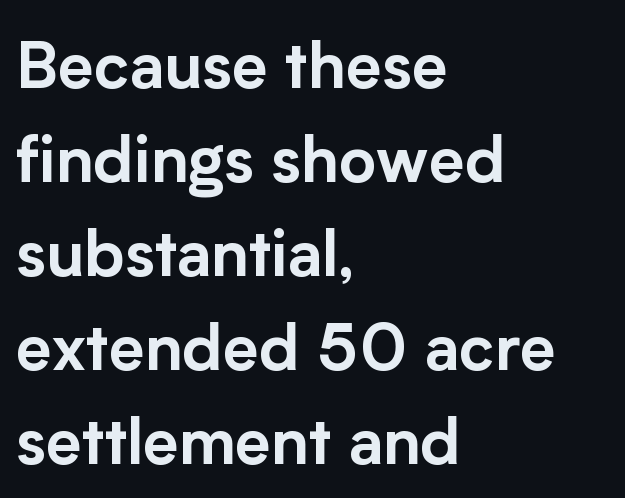
These lines stack with their left ends in a neat column. The typography opts for an upright posture over an oblique one. The typeface chosen for these lines omits serifs. The block of text has a typical density, with ordinary space between rows. Decoration check: the copy has no underline.
